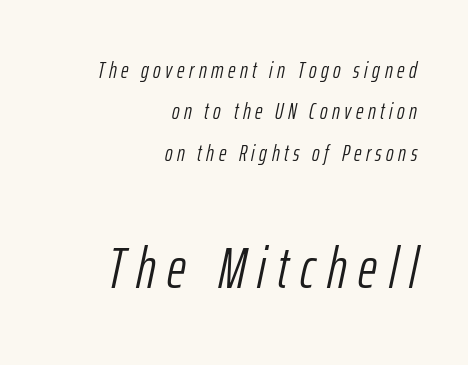
Caption: expanded tracking, letters set apart. Typesetter's note — lower block bumped up in size, upper block left smaller. The words here are not underlined. The axis of the letterforms is tilted away from vertical.
